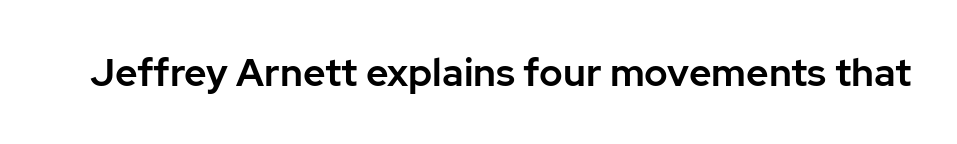
Q: Is the text italic (slanted)? A: No, it is upright.
Q: Is the typeface a serif or a sans-serif typeface? A: Sans-serif.
Q: Is the text underlined? A: No.
Q: Is the spacing between letters normal or unusually wide? A: Normal.
Q: Width (condensed, normal, or wide)? A: Normal.
Q: Stroke contrast? A: Low.
Q: x-height? A: Medium.
Q: Monospaced? A: No.
